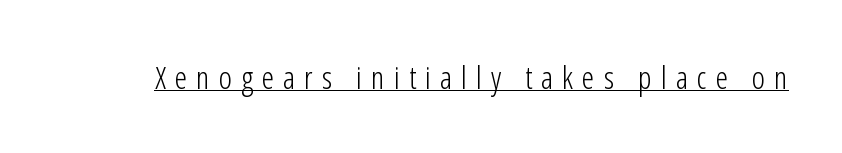
What kind of face is this? One without serifs — a sans. No letter is thick-stroked: the sample isn't bold. Each word looks stretched out because of the extra space between its letters. Each letter keeps its own natural width here, so spacing adapts to shape. A baseline rule has been typeset under these characters. The axis of the letterforms is exactly vertical.
